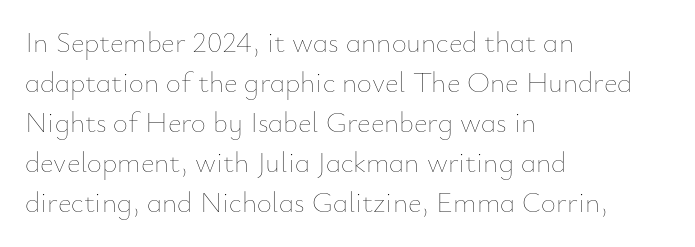
The image shows 29 px thin type, upright; set left-aligned, normal line spacing (1.38x), normal letter spacing, not underlined; low stroke contrast and a small x-height.
